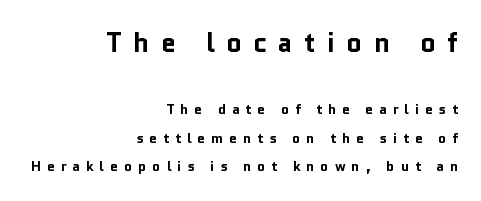
Q: Is the text bold? A: Yes.
Q: Is the text italic (slanted)? A: No, it is upright.
Q: Is the text underlined? A: No.
Q: How is the paragraph aligned? A: Right-aligned.
Q: Is the spacing between letters normal or unusually wide? A: Unusually wide.
Q: Is the spacing between lines tight, normal or loose? A: Loose.
Q: Which block of text is set in a larger size, the first (top) or the second (bottom)? A: The first (top) one.
